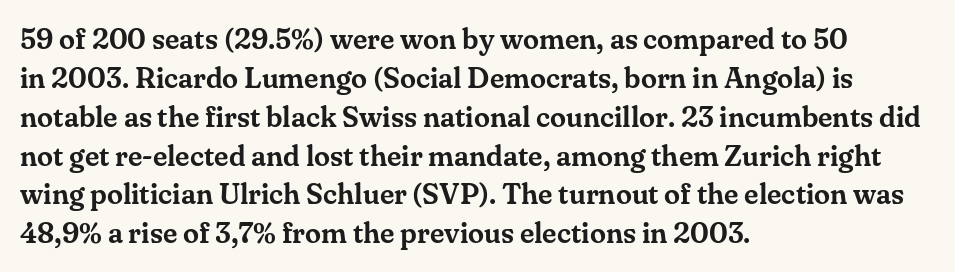
The face used here is proportionally spaced, like ordinary book or web type. Letter spacing: default. Check where the strokes stop: tiny serifs finish them off. Italic? Not at all — the glyphs are vertical. Vertically, the passage feels balanced, rows spaced as you'd expect.
